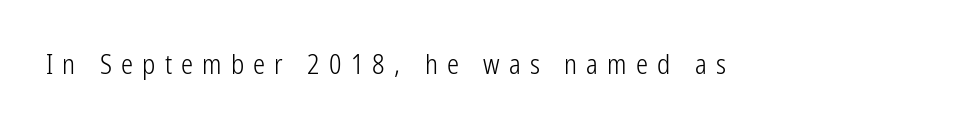
Q: Is the text bold? A: No.
Q: Is the text italic (slanted)? A: No, it is upright.
Q: Is the text underlined? A: No.
Q: Is the spacing between letters normal or unusually wide? A: Unusually wide.
